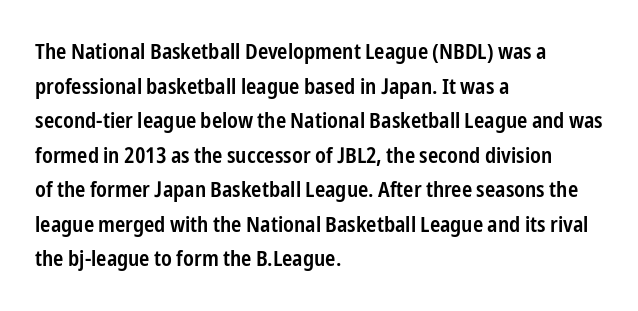
The font's upright variant was chosen for this text. Is the letter spacing exaggerated? No — it looks like the ordinary default. The face used here is a semibold: visibly heavier than regular, lighter than bold. Students, observe: this is what conventionally led text looks like. Every row of glyphs begins at an identical x-position on the left. Words float on clear page, feet unadorned.
